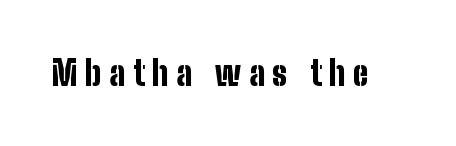
The image shows 34 px bold, condensed sans-serif type, upright; set unusually wide letter spacing (+0.22 em), not underlined; low stroke contrast and a medium x-height.
